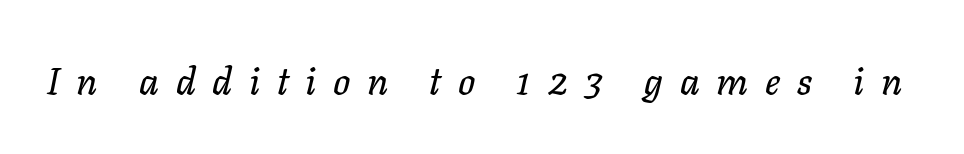
The image shows 38 px text type, italic (leaning right); set unusually wide letter spacing (+0.44 em), not underlined; low stroke contrast and a medium x-height.
